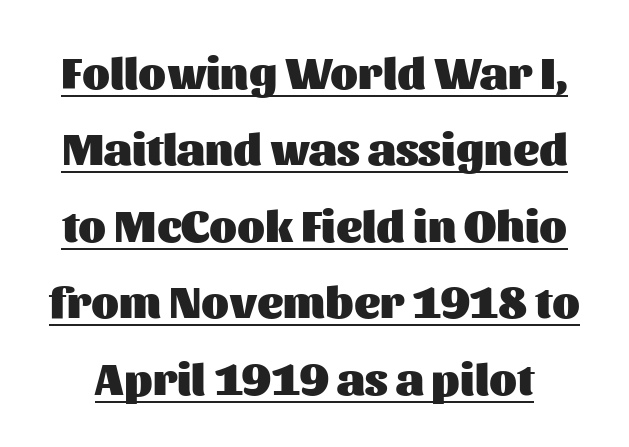
Q: Is the text bold? A: Yes.
Q: Is the text italic (slanted)? A: No, it is upright.
Q: Is the typeface a serif or a sans-serif typeface? A: Sans-serif.
Q: Is the text underlined? A: Yes.
Q: Is the spacing between letters normal or unusually wide? A: Normal.
Q: Is the spacing between lines tight, normal or loose? A: Normal.
Q: Width (condensed, normal, or wide)? A: Normal.
Q: Stroke contrast? A: Medium.
Q: x-height? A: Medium.
Q: Monospaced? A: No.
